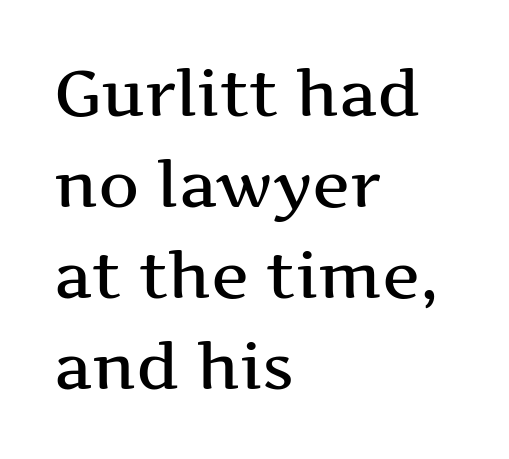
The image shows 64 px wide serif type, upright; set left-aligned, normal line spacing (1.42x), normal letter spacing, not underlined; medium stroke contrast and a medium x-height.
